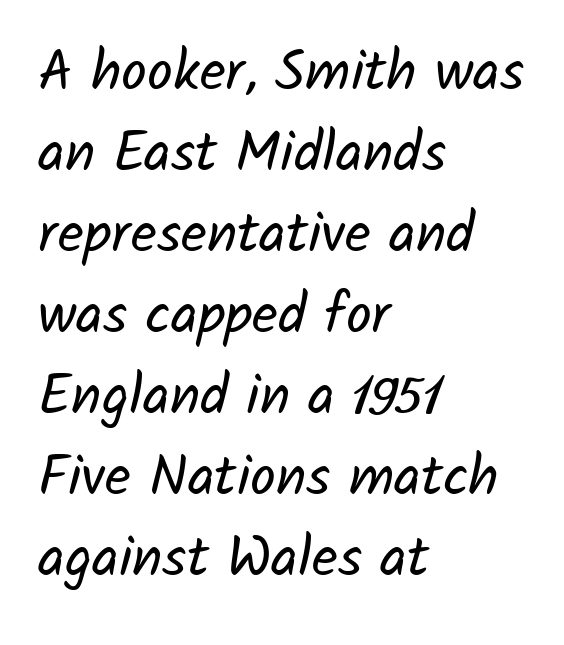
Students, observe: this is what conventionally led text looks like. This sample has the flowing, uneven cadence of proportional lettering. No chunkiness to these letters — they're not bold. Nope, no serifs anywhere on these letters. The face used here is rendered with its standard letterfit.
